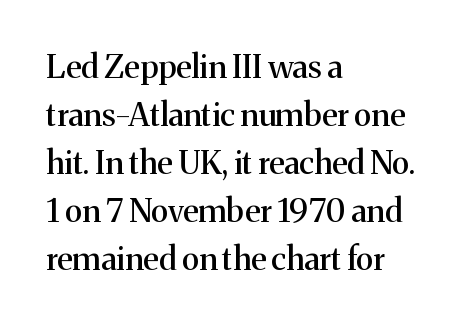
Q: Is the text italic (slanted)? A: No, it is upright.
Q: Is the typeface a serif or a sans-serif typeface? A: Serif.
Q: Is the text underlined? A: No.
Q: How is the paragraph aligned? A: Left-aligned.
Q: Is the spacing between letters normal or unusually wide? A: Normal.
Q: Is the spacing between lines tight, normal or loose? A: Normal.
Q: Width (condensed, normal, or wide)? A: Normal.
Q: Stroke contrast? A: Medium.
Q: x-height? A: Medium.
Q: Monospaced? A: No.
